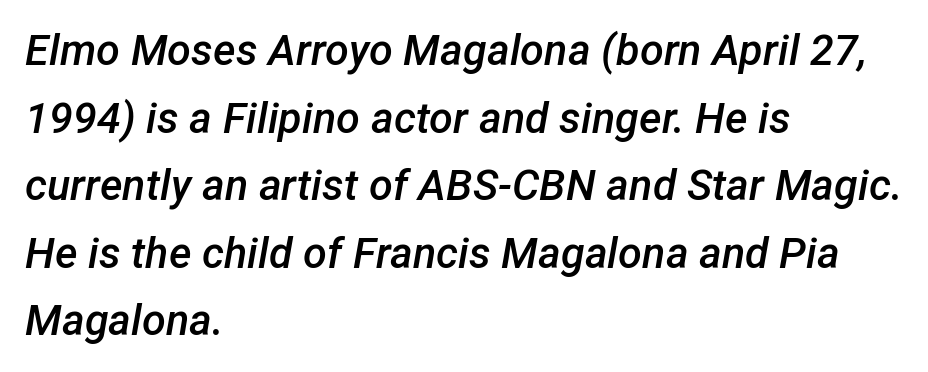
{"italic": "yes", "lean": "right", "slant_degrees": 12, "bold": "semi", "weight": "semibold", "width": "normal", "stroke_contrast": "low", "x_height": "medium", "monospaced": "no", "underline": "no", "align": "left", "line_spacing": "normal", "line_spacing_ratio": 1.57, "letter_spacing": "normal", "letter_spacing_em": 0.0, "glyph_px": 43}
